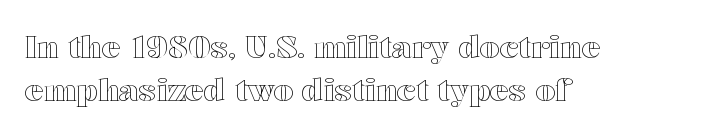
The image shows 31 px wide type, upright; set left-aligned, normal line spacing (1.4x), normal letter spacing, not underlined; a medium x-height.
